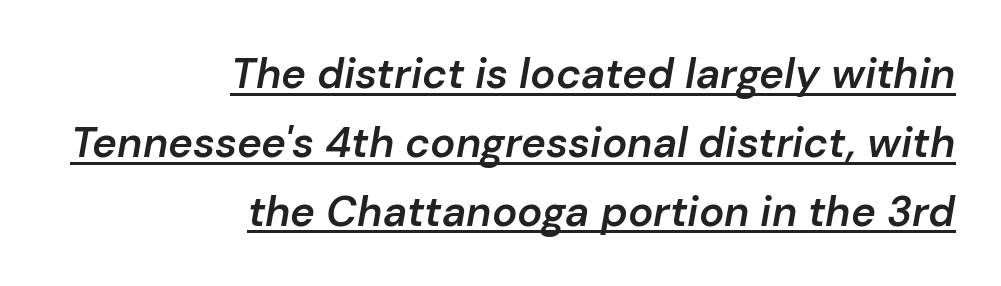
Q: Is the text bold? A: Semi-bold.
Q: Is the text italic (slanted)? A: Yes, it leans right by about 10 degrees.
Q: Is the text underlined? A: Yes.
Q: How is the paragraph aligned? A: Right-aligned.
Q: Is the spacing between letters normal or unusually wide? A: Normal.
Q: Is the spacing between lines tight, normal or loose? A: Normal.
Q: Width (condensed, normal, or wide)? A: Normal.
Q: Stroke contrast? A: Low.
Q: x-height? A: Medium.
Q: Monospaced? A: No.
